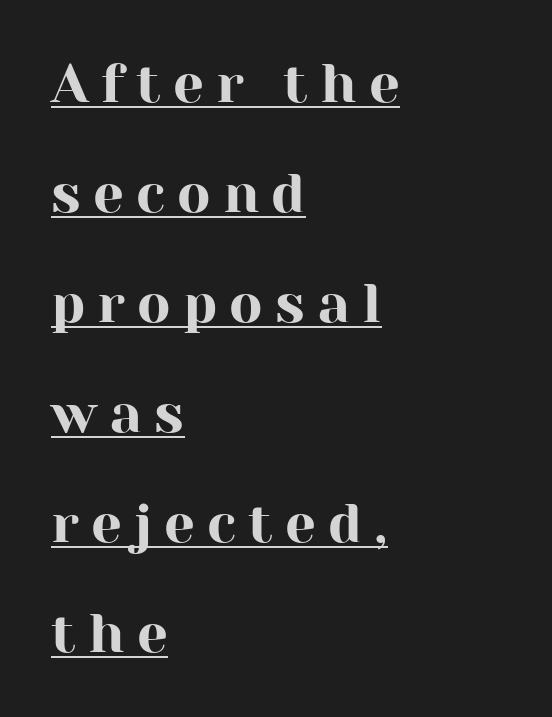
{"serif": "yes", "italic": "no", "width": "normal", "stroke_contrast": "high", "x_height": "medium", "monospaced": "no", "underline": "yes", "align": "left", "line_spacing": "loose", "line_spacing_ratio": 2.0, "letter_spacing": "wide", "letter_spacing_em": 0.22, "glyph_px": 55}
